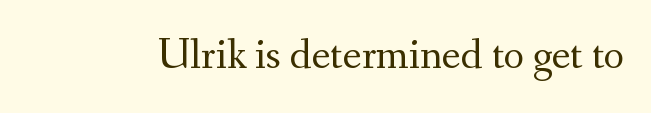
Q: Is the text bold? A: No.
Q: Is the text italic (slanted)? A: No, it is upright.
Q: Is the typeface a serif or a sans-serif typeface? A: Serif.
Q: Is the text underlined? A: No.
Q: Is the spacing between letters normal or unusually wide? A: Normal.
Q: Width (condensed, normal, or wide)? A: Normal.
Q: Stroke contrast? A: Medium.
Q: x-height? A: Small.
Q: Monospaced? A: No.
